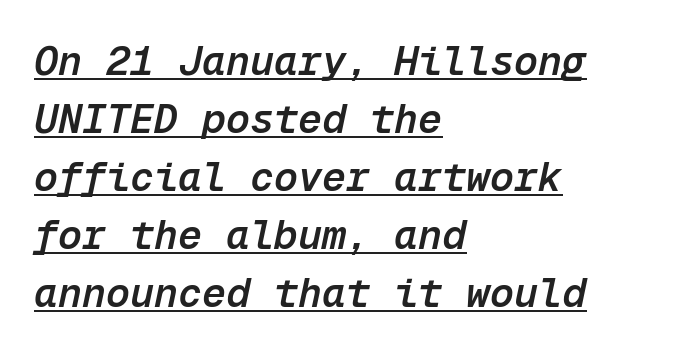
{"italic": "yes", "lean": "right", "slant_degrees": 12, "bold": "semi", "weight": "semibold", "width": "normal", "stroke_contrast": "low", "x_height": "medium", "monospaced": "yes", "underline": "yes", "align": "left", "line_spacing": "normal", "line_spacing_ratio": 1.45, "letter_spacing": "normal", "letter_spacing_em": 0.0, "glyph_px": 40}
